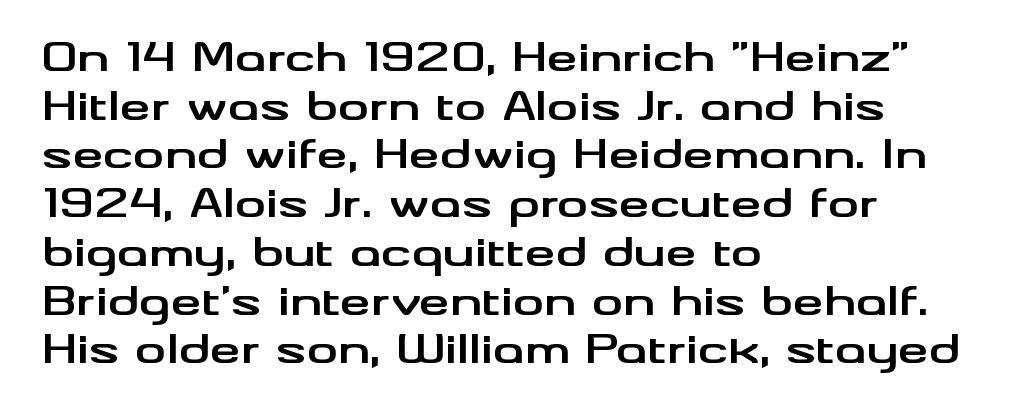
{"serif": "no", "italic": "no", "bold": "yes", "weight": "bold", "width": "wide", "stroke_contrast": "medium", "x_height": "small", "monospaced": "no", "underline": "no", "align": "left", "line_spacing": "normal", "line_spacing_ratio": 1.25, "letter_spacing": "normal", "letter_spacing_em": 0.0, "glyph_px": 39}
